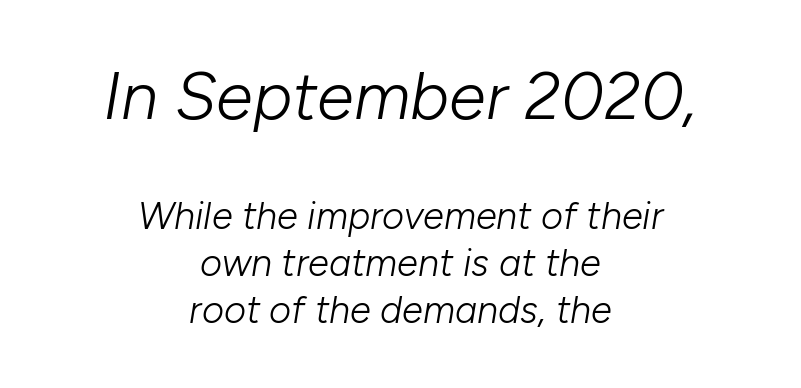
Q: Is the text bold? A: No.
Q: Is the text italic (slanted)? A: Yes, it leans right by about 10 degrees.
Q: Is the text underlined? A: No.
Q: How is the paragraph aligned? A: Centered.
Q: Is the spacing between letters normal or unusually wide? A: Normal.
Q: Which block of text is set in a larger size, the first (top) or the second (bottom)? A: The first (top) one.
Q: Width (condensed, normal, or wide)? A: Normal.
Q: Stroke contrast? A: Low.
Q: x-height? A: Medium.
Q: Monospaced? A: No.
